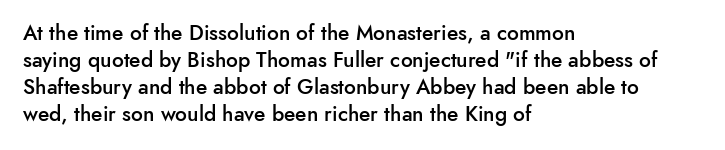
{"italic": "no", "bold": "semi", "underline": "no", "align": "left", "line_spacing": "normal", "line_spacing_ratio": 1.29, "letter_spacing": "normal", "letter_spacing_em": 0.0, "glyph_px": 21}
